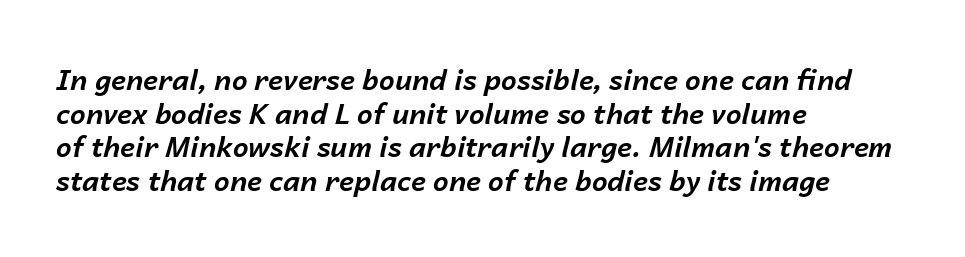
Q: Is the text bold? A: Yes.
Q: Is the text italic (slanted)? A: Yes, it leans right by about 14 degrees.
Q: Is the text underlined? A: No.
Q: How is the paragraph aligned? A: Left-aligned.
Q: Is the spacing between letters normal or unusually wide? A: Normal.
Q: Width (condensed, normal, or wide)? A: Normal.
Q: Stroke contrast? A: Low.
Q: x-height? A: Medium.
Q: Monospaced? A: No.
